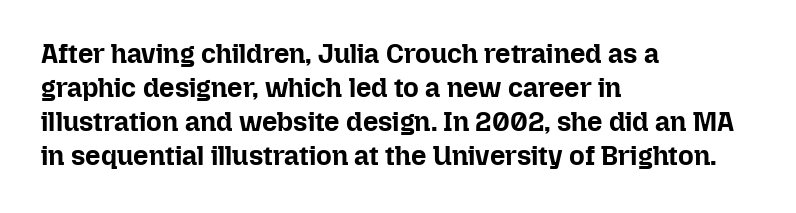
The image shows 27 px bold type, upright; set left-aligned, normal line spacing (1.26x), normal letter spacing, not underlined.
